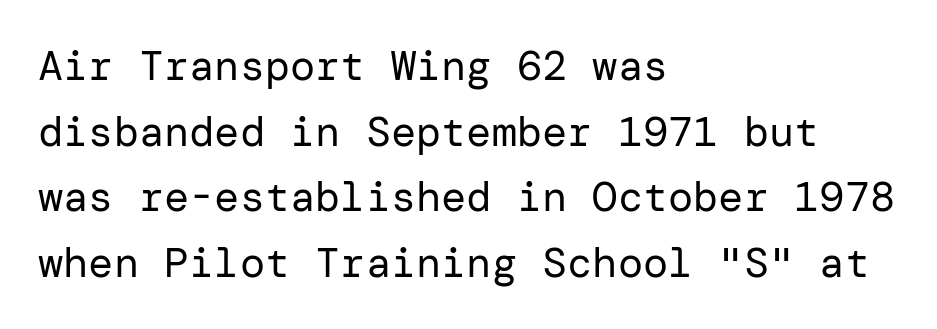
Heaviness? Minimal to ordinary, like unemphasized prose. Nope, not italic — everything's standing straight. Short note: letters normally spaced. Underline: absent. The type family on display is of the sans-serif kind.
